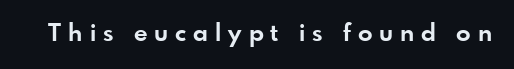
The image shows 24 px bold type, upright; set unusually wide letter spacing (+0.29 em), not underlined.
